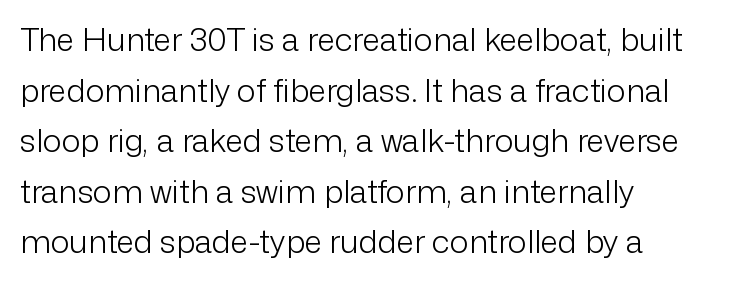
Q: Is the text bold? A: No.
Q: Is the text italic (slanted)? A: No, it is upright.
Q: Is the typeface a serif or a sans-serif typeface? A: Sans-serif.
Q: Is the text underlined? A: No.
Q: How is the paragraph aligned? A: Left-aligned.
Q: Is the spacing between letters normal or unusually wide? A: Normal.
Q: Is the spacing between lines tight, normal or loose? A: Normal.
Q: Width (condensed, normal, or wide)? A: Normal.
Q: Stroke contrast? A: Low.
Q: x-height? A: Medium.
Q: Monospaced? A: No.
